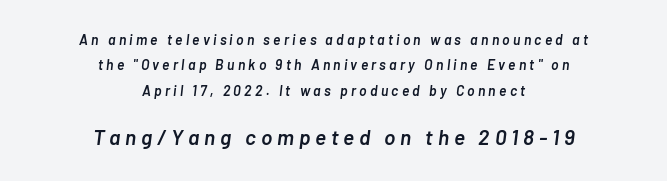
Bold? Not quite — semibold, heavier than regular but stopping short. Is the type slanted? Yes — the strokes lean at a clear angle. Inter-character spacing is expanded well beyond the font's built-in metrics. Typesetter's note — lower block bumped up in size, upper block left smaller. Line starts and ends both wander, symmetrically.
